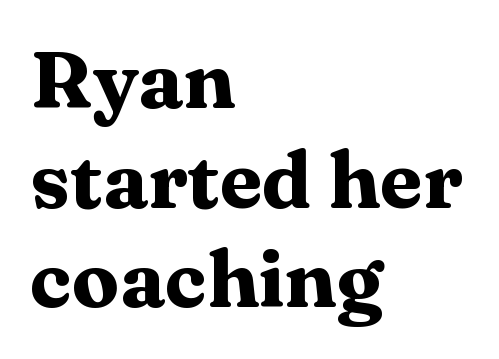
Q: Is the text bold? A: Yes.
Q: Is the text italic (slanted)? A: No, it is upright.
Q: Is the typeface a serif or a sans-serif typeface? A: Serif.
Q: Is the text underlined? A: No.
Q: How is the paragraph aligned? A: Left-aligned.
Q: Is the spacing between letters normal or unusually wide? A: Normal.
Q: Is the spacing between lines tight, normal or loose? A: Normal.
Q: Width (condensed, normal, or wide)? A: Wide.
Q: Stroke contrast? A: Medium.
Q: x-height? A: Medium.
Q: Monospaced? A: No.
